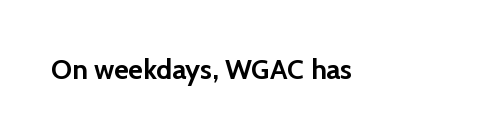
{"serif": "no", "italic": "no", "bold": "yes", "weight": "semibold", "width": "normal", "stroke_contrast": "low", "x_height": "medium", "monospaced": "no", "underline": "no", "letter_spacing": "normal", "letter_spacing_em": 0.0, "glyph_px": 28}
